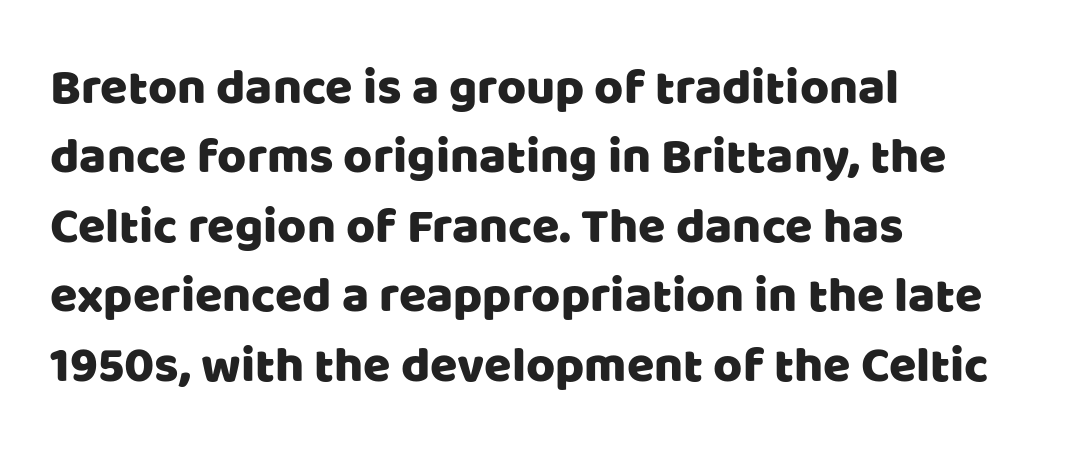
Between one letter and the next there's only the usual sliver of space. Here the designer chose a conventional face with non-uniform glyph widths. I'd call this a sans setting — the letters go barefoot. The lines sit at an ordinary, default distance from one another. Letters rest on an invisible, unmarked baseline.
